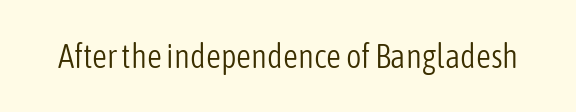
{"serif": "no", "italic": "no", "bold": "no", "weight": "light", "width": "condensed", "stroke_contrast": "low", "x_height": "medium", "monospaced": "no", "underline": "no", "letter_spacing": "normal", "letter_spacing_em": 0.0, "glyph_px": 33}
